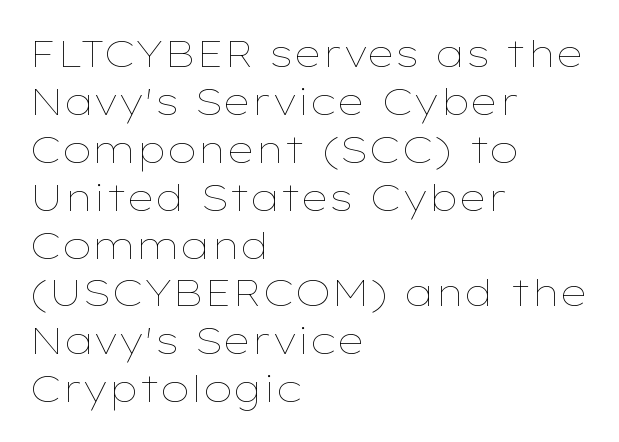
The image shows 38 px thin, wide type, upright; set left-aligned, normal line spacing (1.26x), normal letter spacing, not underlined; low stroke contrast and a medium x-height.
